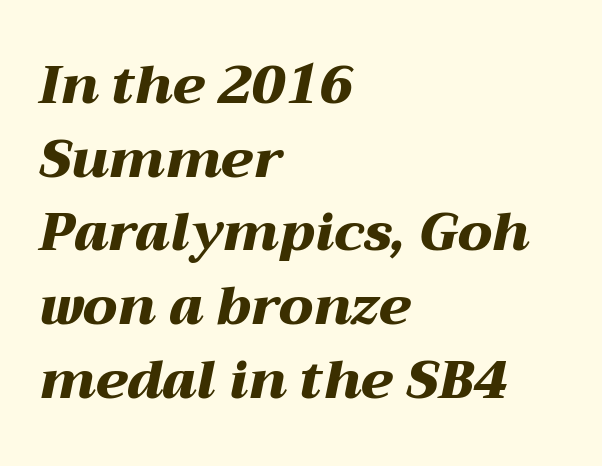
Q: Is the text bold? A: Yes.
Q: Is the text italic (slanted)? A: Yes, it leans right by about 12 degrees.
Q: Is the text underlined? A: No.
Q: How is the paragraph aligned? A: Left-aligned.
Q: Is the spacing between letters normal or unusually wide? A: Normal.
Q: Is the spacing between lines tight, normal or loose? A: Normal.
Q: Width (condensed, normal, or wide)? A: Wide.
Q: Stroke contrast? A: Medium.
Q: x-height? A: Medium.
Q: Monospaced? A: No.
